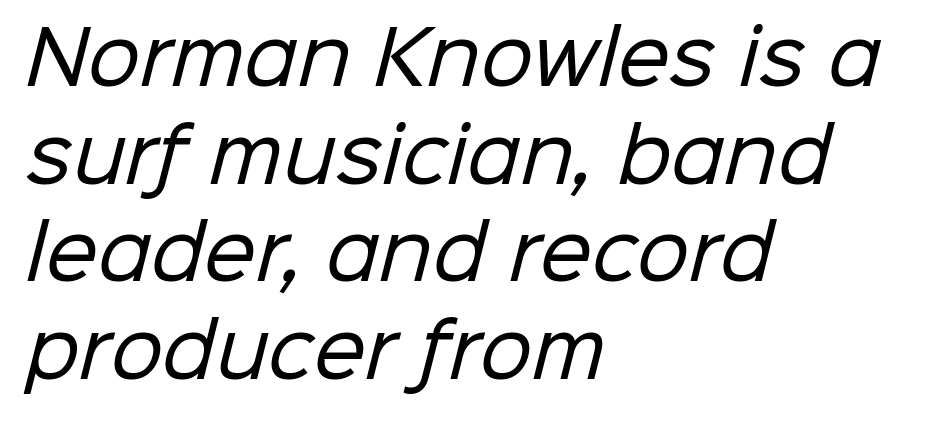
Q: Is the text bold? A: No.
Q: Is the typeface a serif or a sans-serif typeface? A: Sans-serif.
Q: Is the text underlined? A: No.
Q: How is the paragraph aligned? A: Left-aligned.
Q: Is the spacing between letters normal or unusually wide? A: Normal.
Q: Is the spacing between lines tight, normal or loose? A: Normal.
Q: Width (condensed, normal, or wide)? A: Normal.
Q: Stroke contrast? A: Low.
Q: x-height? A: Medium.
Q: Monospaced? A: No.
